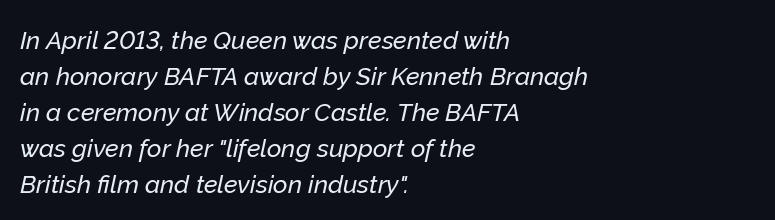
The letters are slanted; this is an italic face. Notice how descenders clear the ascenders below comfortably — that's standard leading. These lines keep a tight, regular rhythm from letter to letter. A classic flush-left, rag-right setting is used for this passage. Beneath every word, the page is bare.
